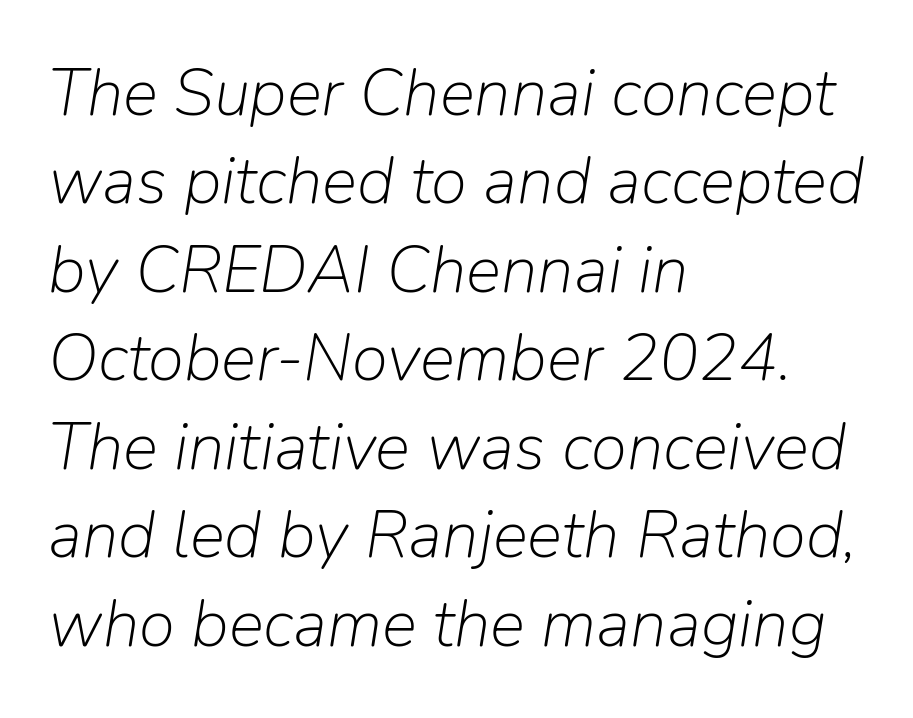
{"italic": "yes", "lean": "right", "slant_degrees": 9, "bold": "no", "weight": "light", "width": "normal", "stroke_contrast": "low", "x_height": "medium", "monospaced": "no", "underline": "no", "align": "left", "line_spacing": "normal", "line_spacing_ratio": 1.34, "letter_spacing": "normal", "letter_spacing_em": 0.0, "glyph_px": 66}
